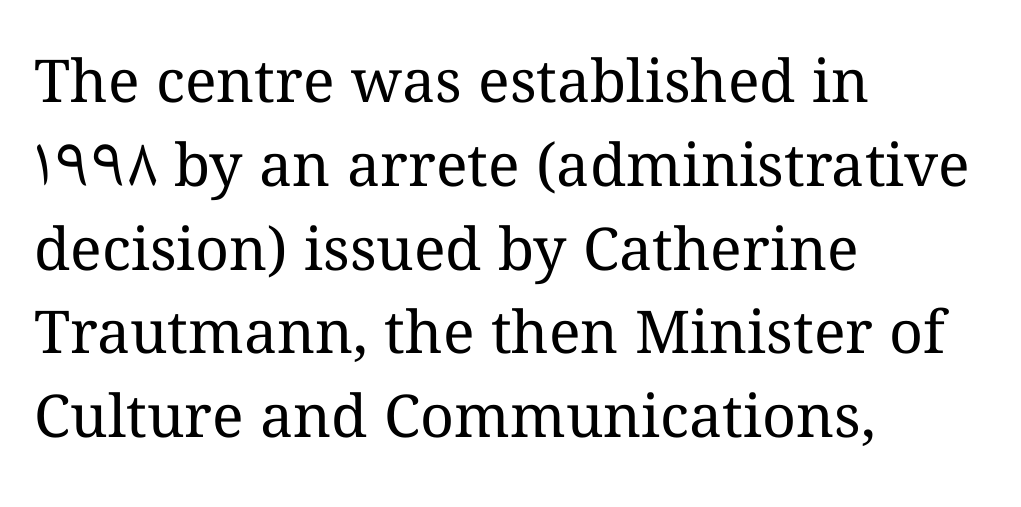
This sample uses an upright cut, with every glyph sitting square on the baseline. This sample uses plain, unmodified letter spacing. The rendering uses a moderate line-height, typical for paragraphs. Has an underline been added? It has not. The rendering uses natural spacing where letterforms have individual widths.
